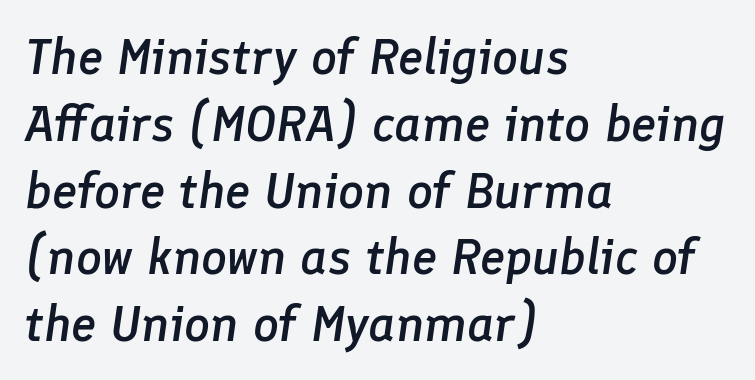
The image shows 51 px semibold type, italic (leaning right); set left-aligned, normal line spacing (1.31x), normal letter spacing, not underlined; low stroke contrast and a medium x-height.
